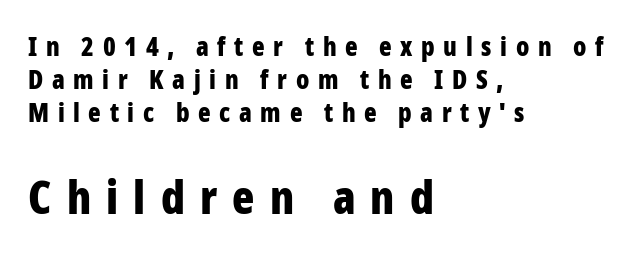
The image shows 46 px bold, condensed sans-serif type, upright; set left-aligned, normal line spacing (1.27x), unusually wide letter spacing (+0.33 em), not underlined; the second (bottom) block is 1.77x larger; low stroke contrast and a medium x-height.
